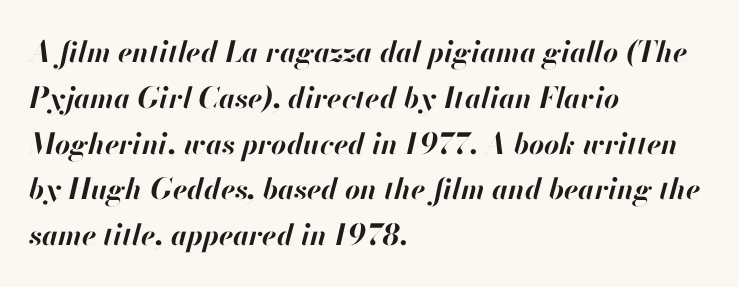
Rule under the text: the space is simply empty. The compositor pushed each line to the left boundary. Think of a printed novel: that variable character pitch is what you see here. Emphasis by weight is at full strength: bold.
